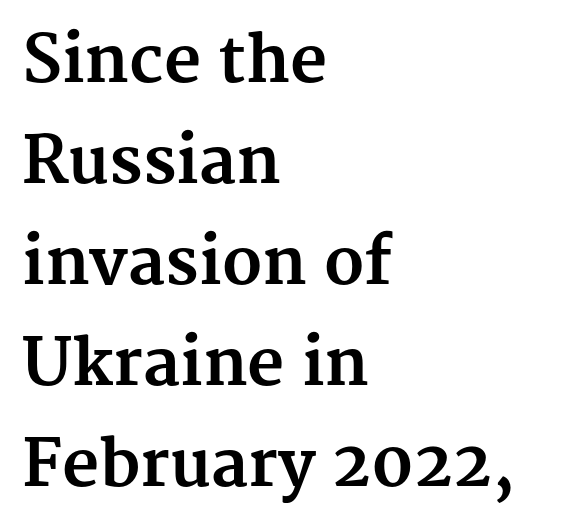
{"serif": "yes", "italic": "no", "bold": "yes", "weight": "bold", "width": "normal", "stroke_contrast": "medium", "x_height": "medium", "monospaced": "no", "underline": "no", "align": "left", "line_spacing": "normal", "line_spacing_ratio": 1.58, "letter_spacing": "normal", "letter_spacing_em": 0.0, "glyph_px": 64}
